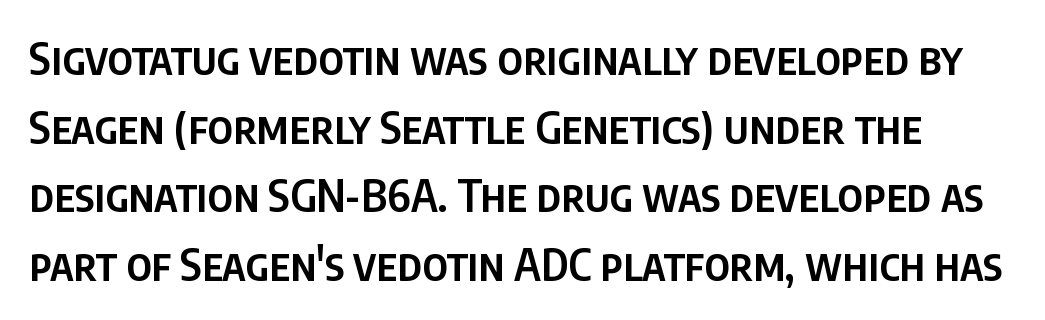
The image shows 44 px semibold, condensed sans-serif type, upright; set normal line spacing (1.56x), normal letter spacing, not underlined; low stroke contrast and a large x-height.
